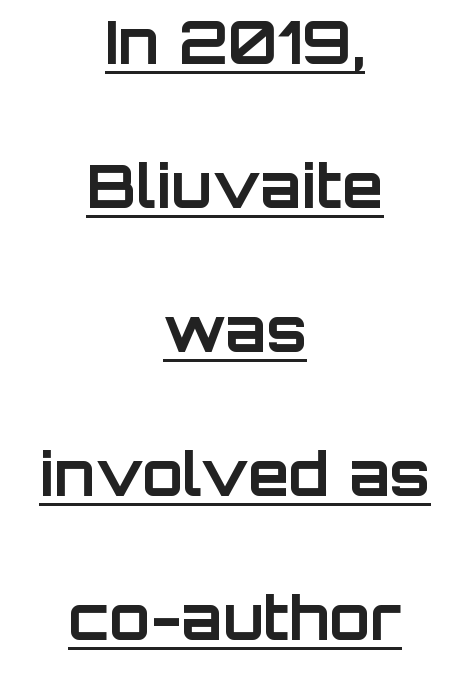
Q: Is the text bold? A: Yes.
Q: Is the text italic (slanted)? A: No, it is upright.
Q: Is the typeface a serif or a sans-serif typeface? A: Sans-serif.
Q: Is the text underlined? A: Yes.
Q: How is the paragraph aligned? A: Centered.
Q: Is the spacing between letters normal or unusually wide? A: Normal.
Q: Is the spacing between lines tight, normal or loose? A: Loose.
Q: Width (condensed, normal, or wide)? A: Normal.
Q: Stroke contrast? A: Low.
Q: x-height? A: Large.
Q: Monospaced? A: No.
